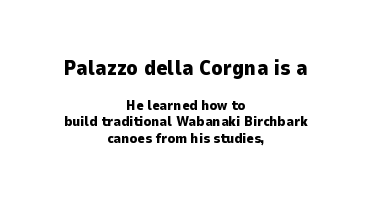
The image shows 21 px bold type, upright; set centered, line spacing 1.18x, normal letter spacing, not underlined; the first (top) block is 1.5x larger.
